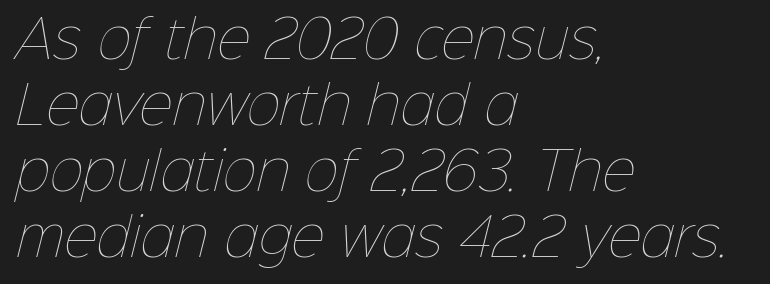
Teacher's note: observe the even left margin — that is flush-left alignment. Has an underline been added? It has not. You could not count columns in this text — the font is proportionally spaced. This reads as an unemphasized weight, regular at the heaviest. Does the leading feel generous? No, just average.
